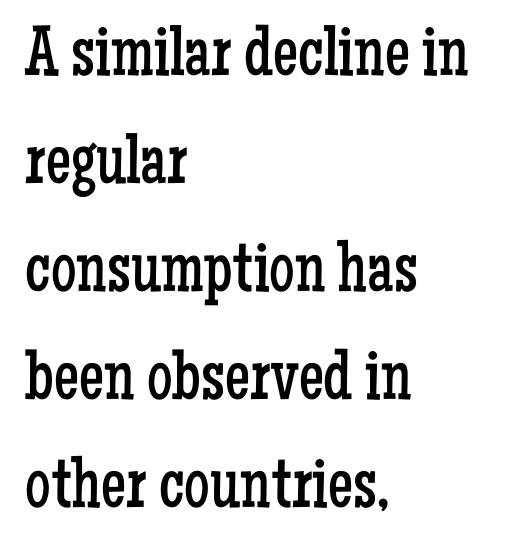
Q: Is the text bold? A: No.
Q: Is the text italic (slanted)? A: No, it is upright.
Q: Is the typeface a serif or a sans-serif typeface? A: Serif.
Q: Is the text underlined? A: No.
Q: How is the paragraph aligned? A: Left-aligned.
Q: Is the spacing between letters normal or unusually wide? A: Normal.
Q: Is the spacing between lines tight, normal or loose? A: Normal.
Q: Width (condensed, normal, or wide)? A: Condensed.
Q: Stroke contrast? A: Low.
Q: x-height? A: Medium.
Q: Monospaced? A: No.
